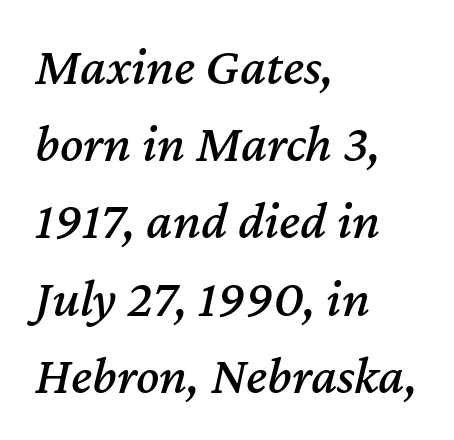
The image shows 54 px text type, italic (leaning right); set left-aligned, normal line spacing (1.43x), normal letter spacing, not underlined; medium stroke contrast and a medium x-height.
